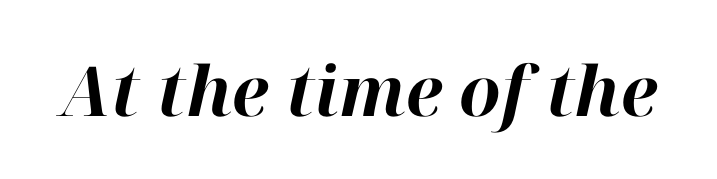
Q: Is the text bold? A: Yes.
Q: Is the text italic (slanted)? A: Yes, it leans right by about 12 degrees.
Q: Is the text underlined? A: No.
Q: Is the spacing between letters normal or unusually wide? A: Normal.
Q: Width (condensed, normal, or wide)? A: Normal.
Q: Stroke contrast? A: High.
Q: x-height? A: Medium.
Q: Monospaced? A: No.
